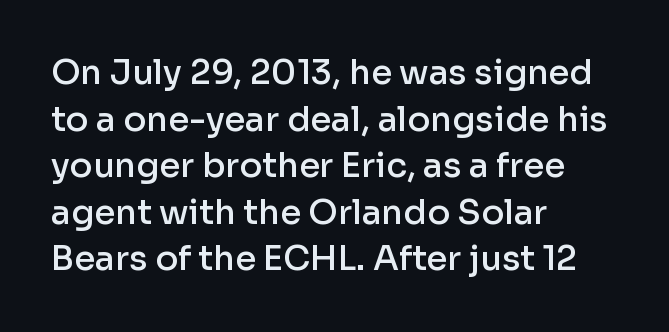
Q: Is the text bold? A: Semi-bold.
Q: Is the text italic (slanted)? A: No, it is upright.
Q: Is the typeface a serif or a sans-serif typeface? A: Sans-serif.
Q: Is the text underlined? A: No.
Q: How is the paragraph aligned? A: Left-aligned.
Q: Is the spacing between letters normal or unusually wide? A: Normal.
Q: Is the spacing between lines tight, normal or loose? A: Normal.
Q: Width (condensed, normal, or wide)? A: Normal.
Q: Stroke contrast? A: Low.
Q: x-height? A: Medium.
Q: Monospaced? A: No.
